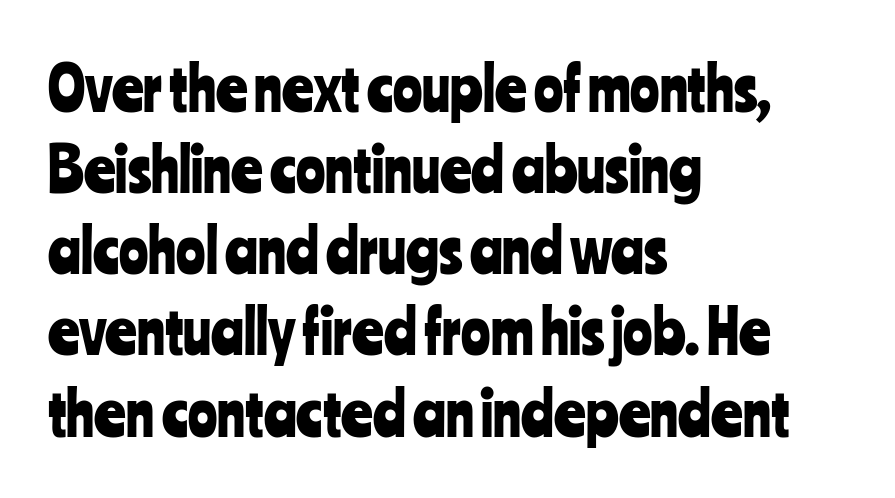
{"serif": "no", "italic": "no", "width": "condensed", "stroke_contrast": "low", "x_height": "medium", "monospaced": "no", "underline": "no", "align": "left", "line_spacing": "normal", "line_spacing_ratio": 1.33, "letter_spacing": "normal", "letter_spacing_em": 0.0, "glyph_px": 61}
